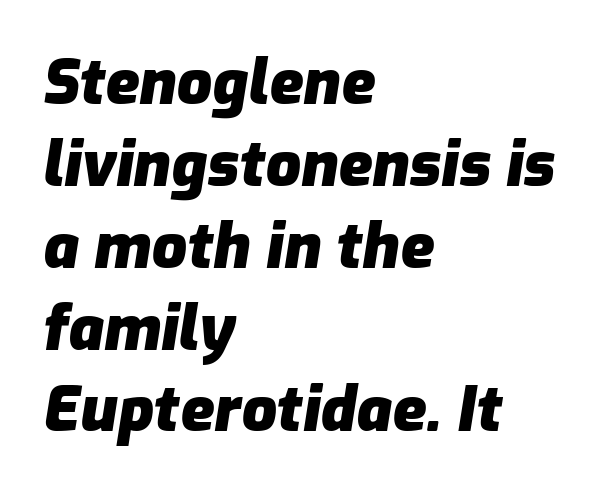
{"italic": "yes", "lean": "right", "slant_degrees": 9, "bold": "yes", "weight": "heavy", "width": "normal", "stroke_contrast": "low", "x_height": "medium", "monospaced": "no", "underline": "no", "align": "left", "line_spacing": "normal", "line_spacing_ratio": 1.32, "letter_spacing": "normal", "letter_spacing_em": 0.0, "glyph_px": 62}
